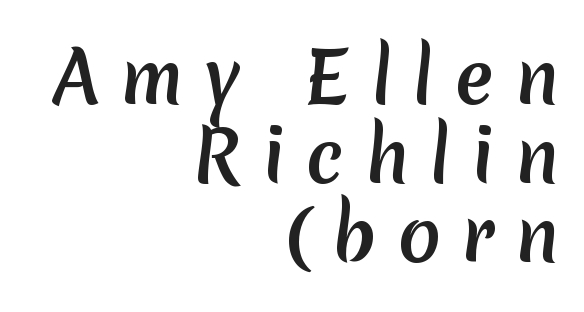
{"serif": "no", "width": "normal", "stroke_contrast": "medium", "x_height": "medium", "monospaced": "no", "underline": "no", "align": "right", "line_spacing": "tight", "line_spacing_ratio": 1.11, "letter_spacing": "wide", "letter_spacing_em": 0.29, "glyph_px": 71}
